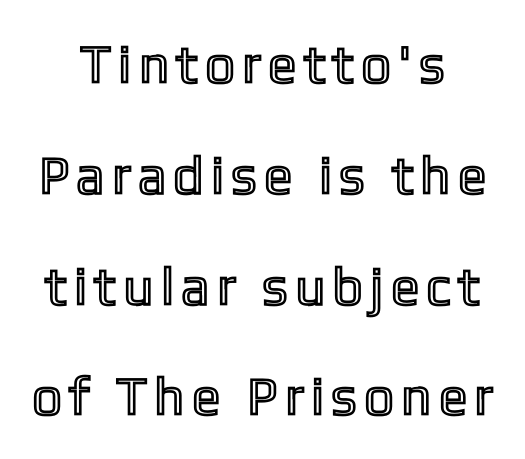
Q: Is the text italic (slanted)? A: No, it is upright.
Q: Is the text underlined? A: No.
Q: How is the paragraph aligned? A: Centered.
Q: Is the spacing between letters normal or unusually wide? A: Unusually wide.
Q: Is the spacing between lines tight, normal or loose? A: Loose.
Q: Width (condensed, normal, or wide)? A: Condensed.
Q: x-height? A: Medium.
Q: Monospaced? A: No.
